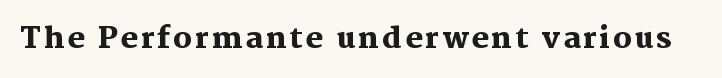
The image shows 29 px heavy serif type, upright; set not underlined; medium stroke contrast and a medium x-height.
